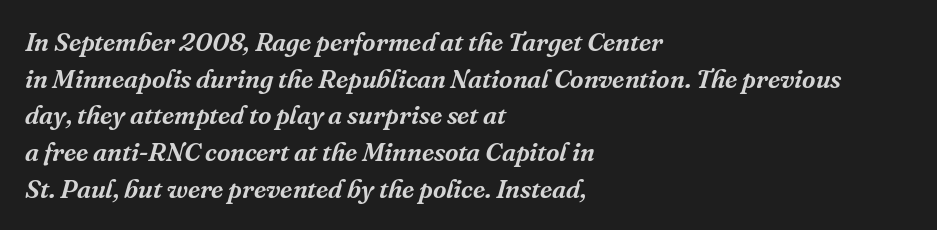
The passage shown is not underscored anywhere. The horizontal fit of the characters is conventional and even. This block has exactly the height ordinary leading produces. When letters slant like this, we call the style italic.
